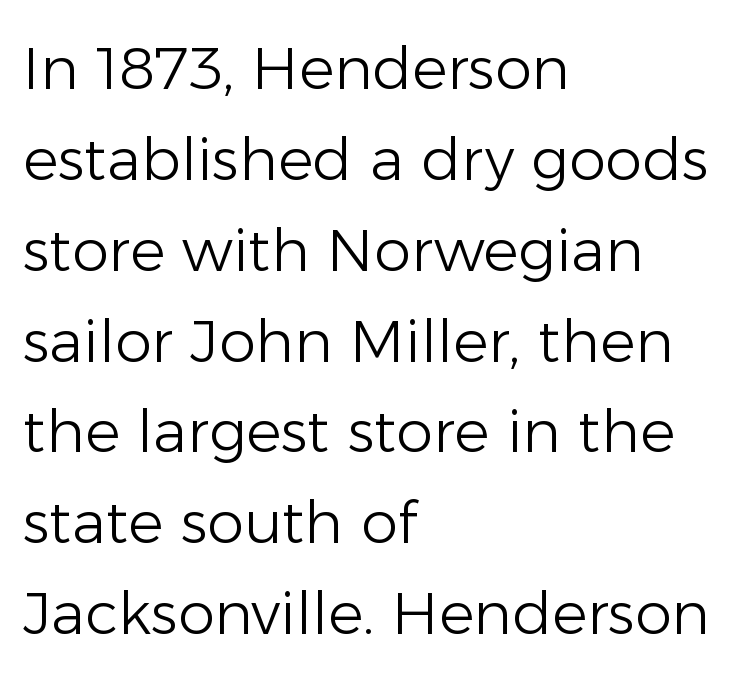
Q: Is the text bold? A: No.
Q: Is the text italic (slanted)? A: No, it is upright.
Q: Is the typeface a serif or a sans-serif typeface? A: Sans-serif.
Q: Is the text underlined? A: No.
Q: How is the paragraph aligned? A: Left-aligned.
Q: Is the spacing between letters normal or unusually wide? A: Normal.
Q: Is the spacing between lines tight, normal or loose? A: Normal.
Q: Width (condensed, normal, or wide)? A: Normal.
Q: Stroke contrast? A: Low.
Q: x-height? A: Medium.
Q: Monospaced? A: No.
